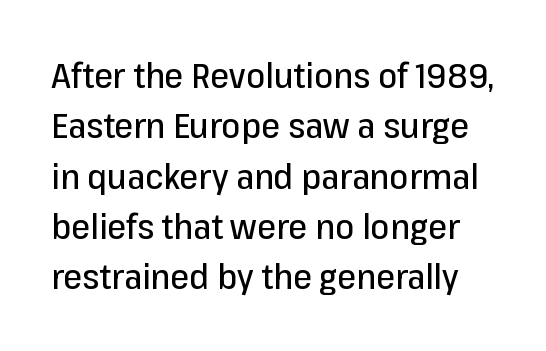
The image shows 34 px sans-serif type, upright; set normal line spacing (1.48x), normal letter spacing, not underlined; low stroke contrast and a medium x-height.
